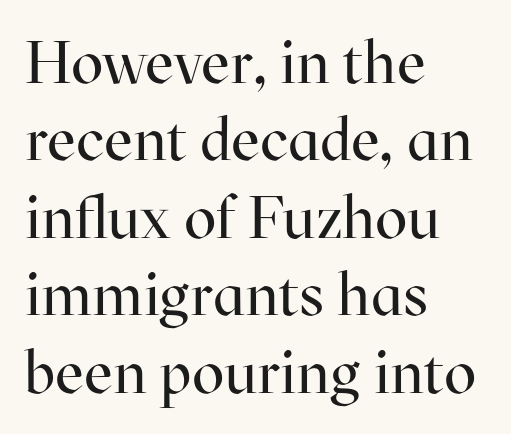
{"serif": "yes", "italic": "no", "bold": "no", "weight": "regular", "width": "normal", "stroke_contrast": "high", "x_height": "medium", "monospaced": "no", "underline": "no", "align": "left", "line_spacing": "normal", "line_spacing_ratio": 1.29, "letter_spacing": "normal", "letter_spacing_em": 0.0, "glyph_px": 60}
